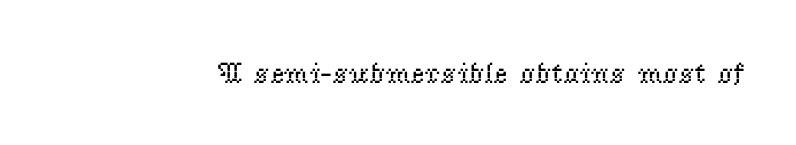
{"serif": "yes", "italic": "no", "bold": "no", "weight": "regular", "width": "normal", "stroke_contrast": "low", "x_height": "small", "monospaced": "no", "underline": "no", "letter_spacing": "normal", "letter_spacing_em": 0.0, "glyph_px": 30}
